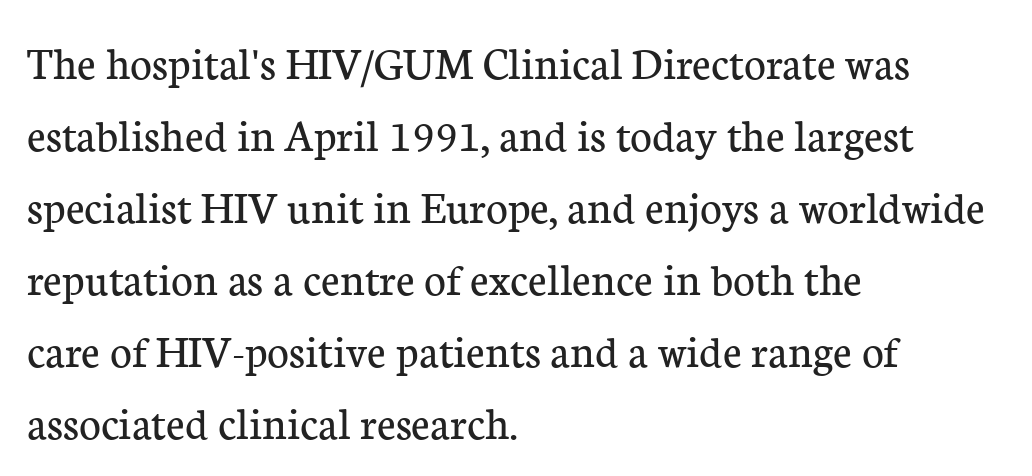
{"serif": "yes", "italic": "no", "bold": "no", "weight": "regular", "width": "normal", "stroke_contrast": "low", "x_height": "medium", "monospaced": "no", "underline": "no", "align": "left", "line_spacing": "normal", "line_spacing_ratio": 1.53, "letter_spacing": "normal", "letter_spacing_em": 0.0, "glyph_px": 47}
